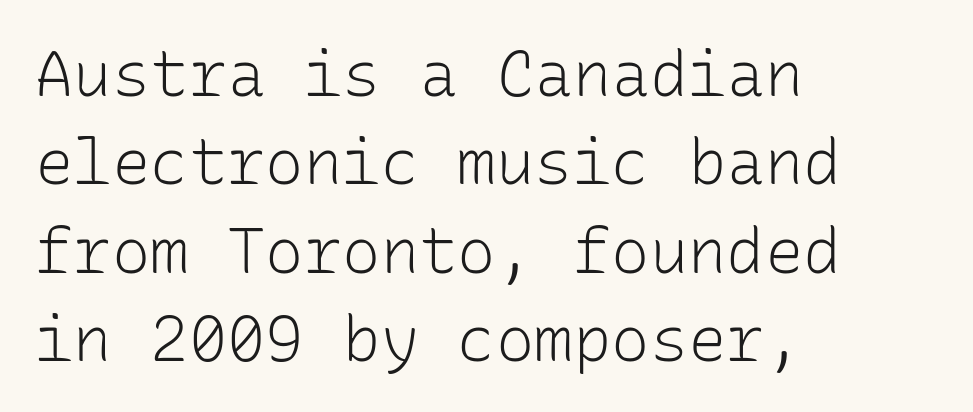
Q: Is the text bold? A: No.
Q: Is the text italic (slanted)? A: No, it is upright.
Q: Is the typeface a serif or a sans-serif typeface? A: Sans-serif.
Q: Is the text underlined? A: No.
Q: How is the paragraph aligned? A: Left-aligned.
Q: Is the spacing between letters normal or unusually wide? A: Normal.
Q: Is the spacing between lines tight, normal or loose? A: Normal.
Q: Width (condensed, normal, or wide)? A: Normal.
Q: Stroke contrast? A: Low.
Q: x-height? A: Medium.
Q: Monospaced? A: Yes.
